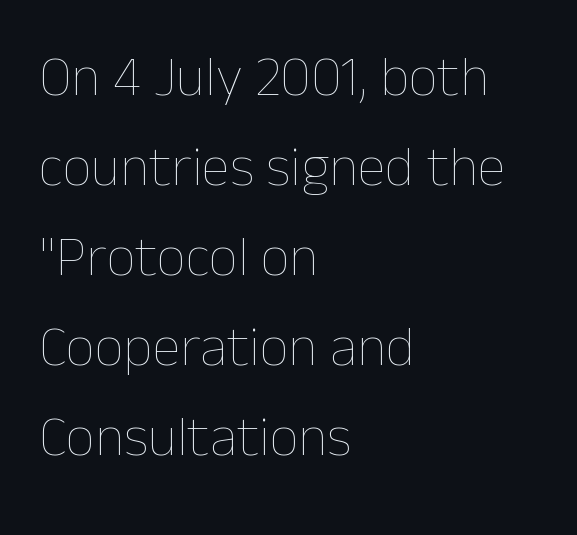
The image shows 57 px thin type, upright; set left-aligned, normal line spacing (1.58x), normal letter spacing, not underlined; low stroke contrast and a medium x-height.
